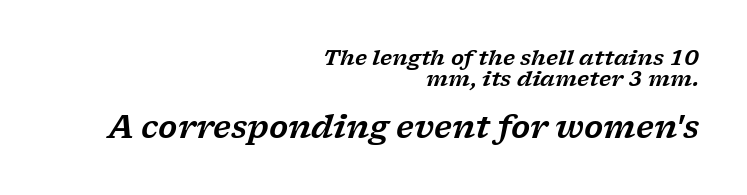
The image shows 31 px wide serif type, italic (leaning right); set right-aligned, tight line spacing (0.99x), normal letter spacing, not underlined; the second (bottom) block is 1.48x larger; low stroke contrast and a medium x-height.
